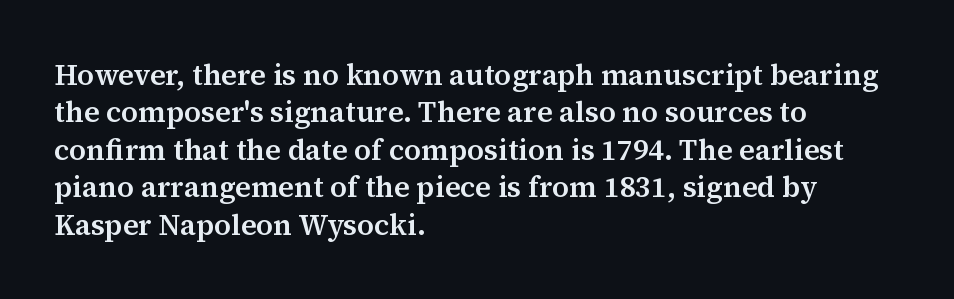
The image shows 29 px serif type, upright; set left-aligned, normal line spacing (1.29x), normal letter spacing, not underlined; medium stroke contrast and a medium x-height.
